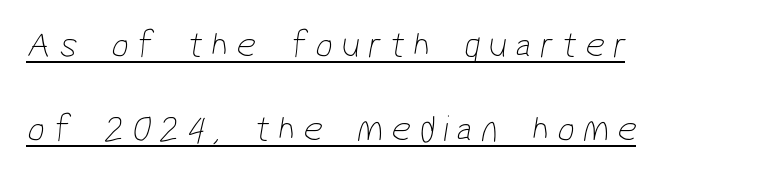
Notice the wide empty band between every row — that's loose leading. Letter spacing: wide. The face used here is proportionally spaced, like ordinary book or web type. Horizontal alignment here is leftward, the default for most running prose. Underlined type.
